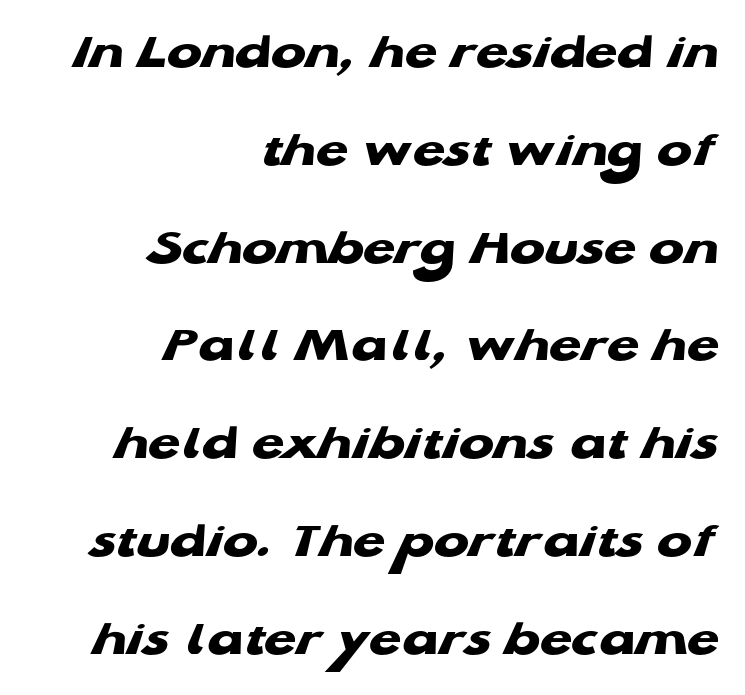
Q: Is the text bold? A: Yes.
Q: Is the typeface a serif or a sans-serif typeface? A: Sans-serif.
Q: Is the text underlined? A: No.
Q: How is the paragraph aligned? A: Right-aligned.
Q: Is the spacing between letters normal or unusually wide? A: Normal.
Q: Width (condensed, normal, or wide)? A: Wide.
Q: Stroke contrast? A: Low.
Q: x-height? A: Medium.
Q: Monospaced? A: No.
